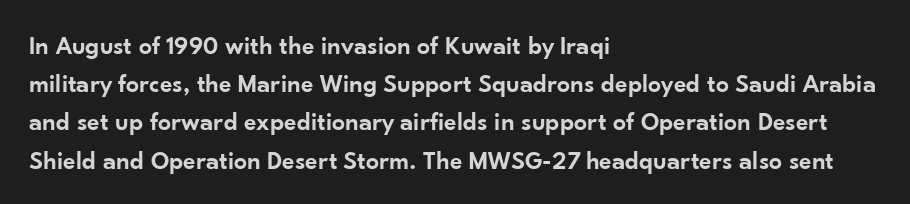
These lines keep a tight, regular rhythm from letter to letter. The rag falls on the right side of this text block. Glance below the letters and you will spot only blank space. Interline gaps are of average width in this sample.
